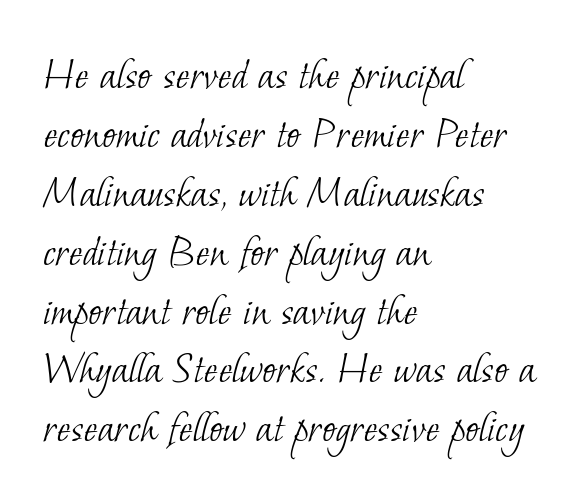
Q: Is the text bold? A: No.
Q: Is the typeface a serif or a sans-serif typeface? A: Serif.
Q: Is the text underlined? A: No.
Q: How is the paragraph aligned? A: Left-aligned.
Q: Is the spacing between letters normal or unusually wide? A: Normal.
Q: Is the spacing between lines tight, normal or loose? A: Normal.
Q: Width (condensed, normal, or wide)? A: Normal.
Q: Stroke contrast? A: Low.
Q: x-height? A: Small.
Q: Monospaced? A: No.
